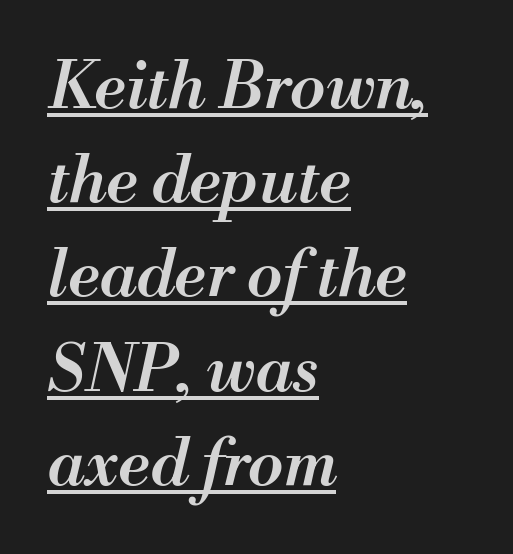
{"italic": "yes", "lean": "right", "slant_degrees": 13, "bold": "semi", "weight": "semibold", "width": "normal", "stroke_contrast": "medium", "x_height": "small", "monospaced": "no", "underline": "yes", "align": "left", "line_spacing": "normal", "line_spacing_ratio": 1.45, "letter_spacing": "normal", "letter_spacing_em": 0.0, "glyph_px": 65}
